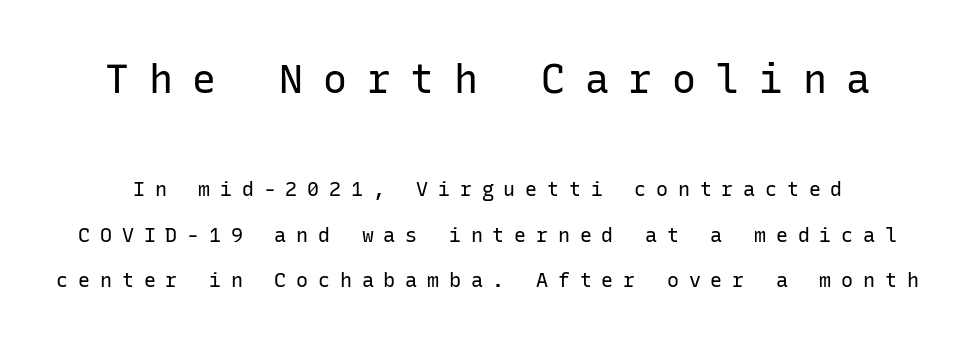
{"serif": "no", "italic": "no", "bold": "no", "weight": "regular", "width": "normal", "stroke_contrast": "low", "x_height": "medium", "monospaced": "yes", "underline": "no", "line_spacing": "loose", "line_spacing_ratio": 2.26, "letter_spacing": "wide", "letter_spacing_em": 0.49, "larger_block": "first", "size_ratio": 2.0, "glyph_px": 40}
